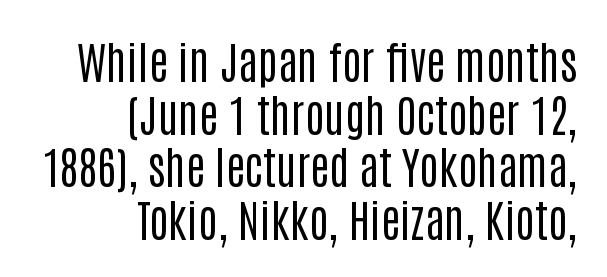
Q: Is the text bold? A: No.
Q: Is the text italic (slanted)? A: No, it is upright.
Q: Is the typeface a serif or a sans-serif typeface? A: Sans-serif.
Q: Is the text underlined? A: No.
Q: How is the paragraph aligned? A: Right-aligned.
Q: Is the spacing between letters normal or unusually wide? A: Normal.
Q: Width (condensed, normal, or wide)? A: Condensed.
Q: Stroke contrast? A: Low.
Q: x-height? A: Large.
Q: Monospaced? A: No.
